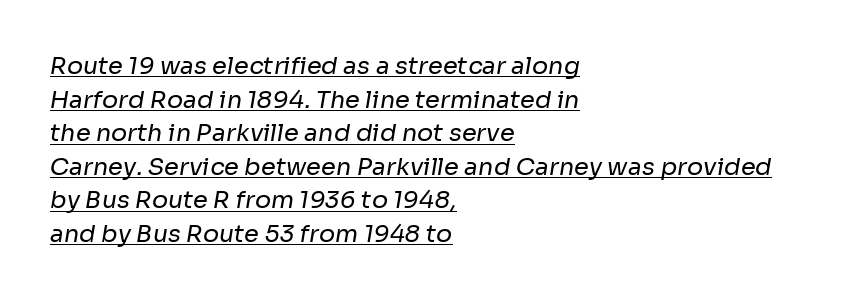
Q: Is the text bold? A: No.
Q: Is the text underlined? A: Yes.
Q: How is the paragraph aligned? A: Left-aligned.
Q: Is the spacing between letters normal or unusually wide? A: Normal.
Q: Is the spacing between lines tight, normal or loose? A: Normal.
